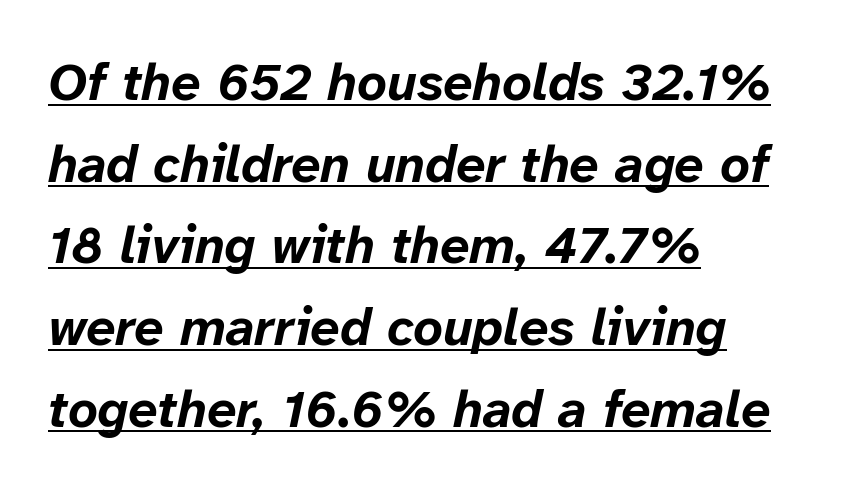
These characters rest on top of a visible drawn line. Strokes here are thick enough to call this a true bold. What's the leading like? Ordinary, nothing unusual. Where is the straight margin? On the left.
